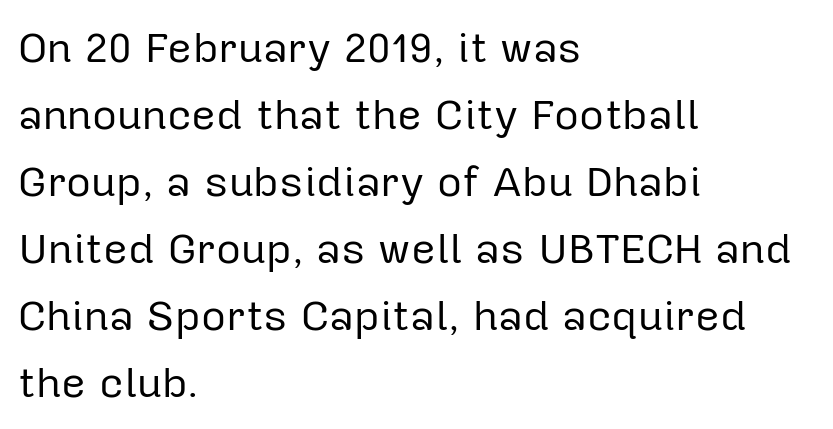
The image shows 43 px regular-weight sans-serif type, upright; set left-aligned, normal line spacing (1.56x), normal letter spacing, not underlined; low stroke contrast and a medium x-height.
